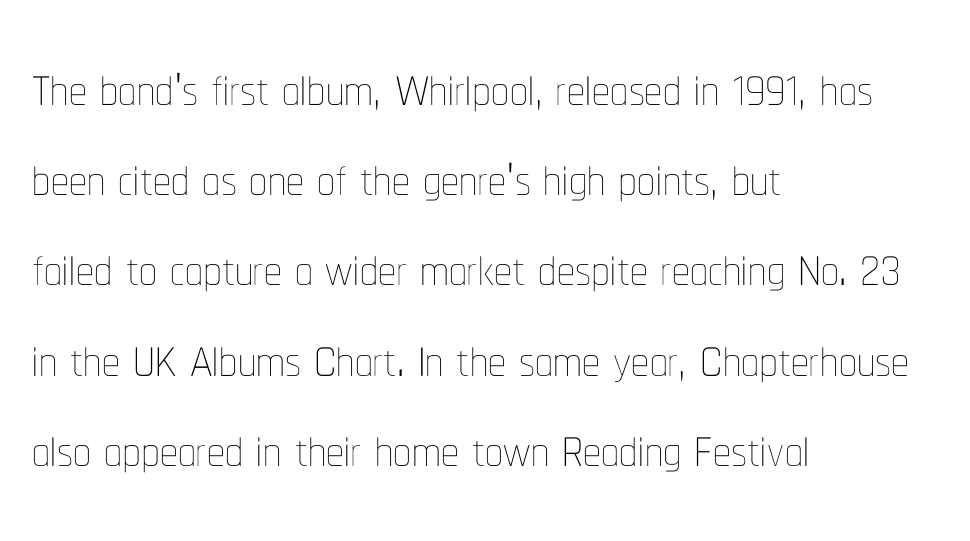
{"italic": "no", "bold": "no", "weight": "thin", "width": "condensed", "stroke_contrast": "low", "x_height": "medium", "monospaced": "no", "underline": "no", "align": "left", "line_spacing": "normal", "line_spacing_ratio": 1.27, "letter_spacing": "normal", "letter_spacing_em": 0.0, "glyph_px": 71}
